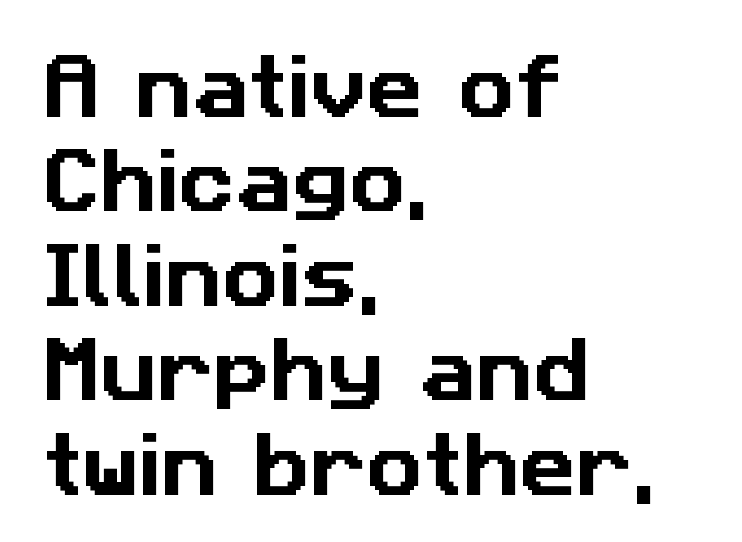
In terms of letterspacing, this is plain default setting. A typesetter would label this face a sans. Compared with a centered layout, this one pins lines to the left instead. Spacing verdict: proportional, widths tailored to each character.
